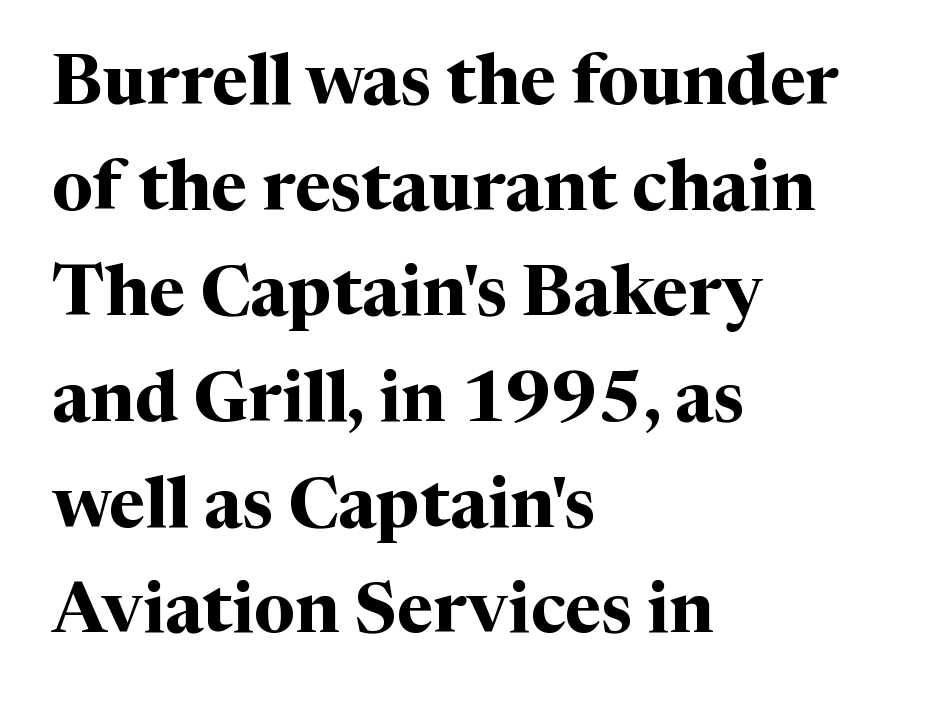
{"serif": "yes", "italic": "no", "bold": "yes", "weight": "bold", "width": "normal", "stroke_contrast": "medium", "x_height": "medium", "monospaced": "no", "underline": "no", "align": "left", "line_spacing": "normal", "line_spacing_ratio": 1.51, "letter_spacing": "normal", "letter_spacing_em": 0.0, "glyph_px": 70}
